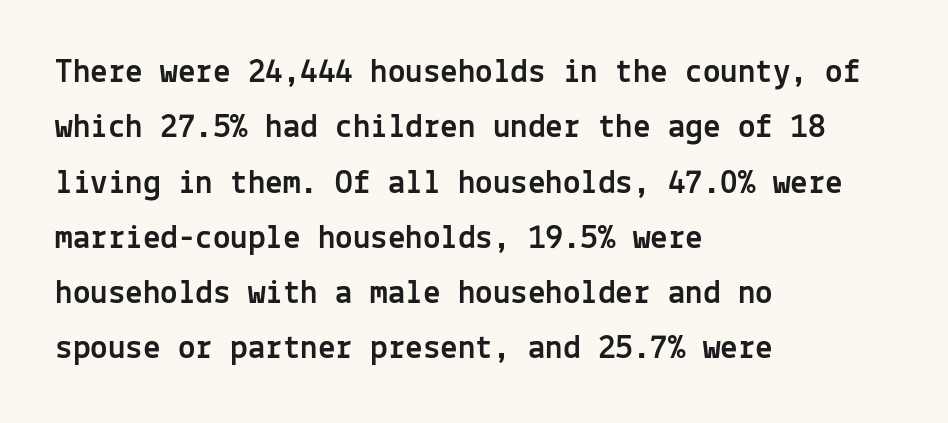
Ordinary non-slanted type is in use. Decoration check: the copy has no underline. The paragraph has a hard left edge and a soft right edge. The passage shown stacks its lines at a standard gap. These lines are rendered in a fixed-pitch font. This rendering employs a face without finishing strokes, i.e., a sans-serif.
